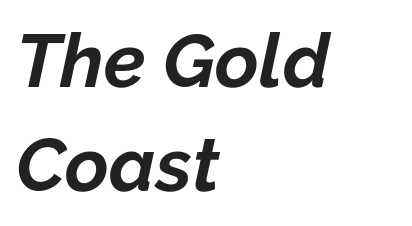
Emphasis by weight is at full strength: bold. Where is the straight margin? On the left. Words appear dense and cohesive because spacing is normal. Does the leading feel generous? No, just average.
